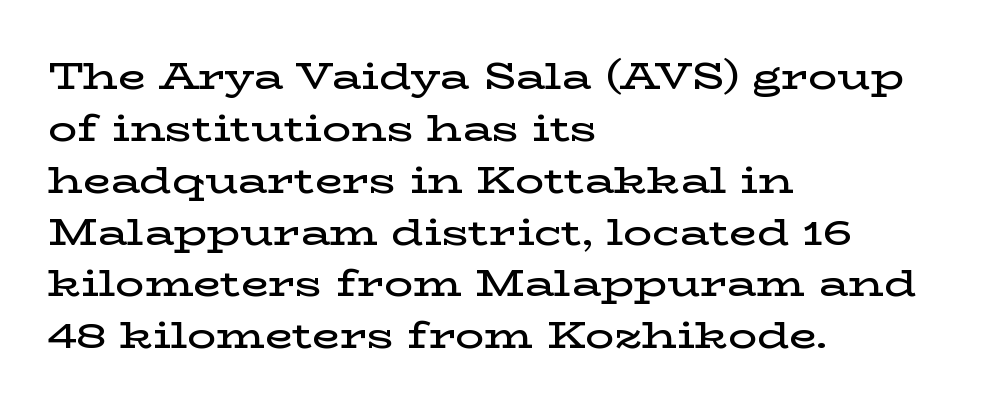
Q: Is the text bold? A: Semi-bold.
Q: Is the text italic (slanted)? A: No, it is upright.
Q: Is the typeface a serif or a sans-serif typeface? A: Serif.
Q: Is the text underlined? A: No.
Q: How is the paragraph aligned? A: Left-aligned.
Q: Is the spacing between letters normal or unusually wide? A: Normal.
Q: Is the spacing between lines tight, normal or loose? A: Normal.
Q: Width (condensed, normal, or wide)? A: Wide.
Q: Stroke contrast? A: Low.
Q: x-height? A: Medium.
Q: Monospaced? A: No.
